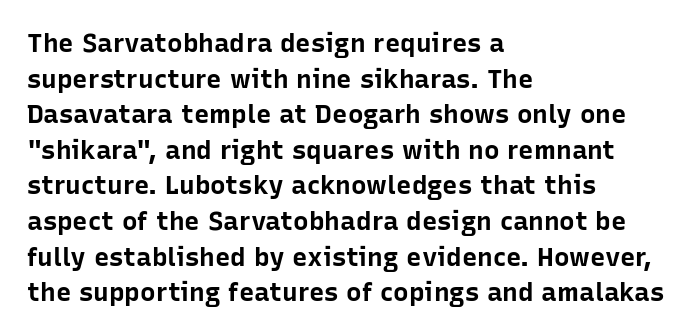
Descenders are the only things crossing below the line. Weight: bold. The tracking reads as untouched default to a designer's eye. A typesetter would mark this as roman, not italic.
